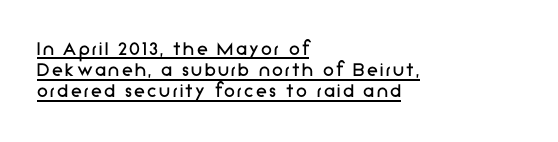
Q: Is the text bold? A: No.
Q: Is the text italic (slanted)? A: No, it is upright.
Q: Is the text underlined? A: Yes.
Q: How is the paragraph aligned? A: Left-aligned.
Q: Is the spacing between lines tight, normal or loose? A: Tight.
